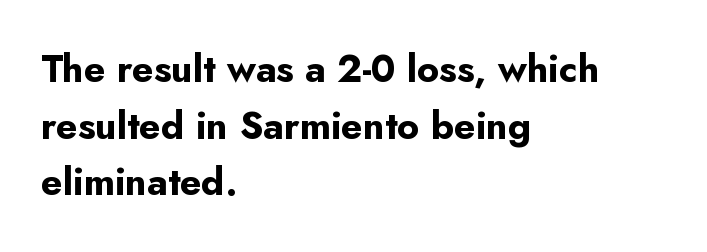
The typesetter chose a ragged-right arrangement here. The line texture is even and compact thanks to regular tracking. Pretty heavy lettering here — definitely bold. Think of a printed novel: that variable character pitch is what you see here.
